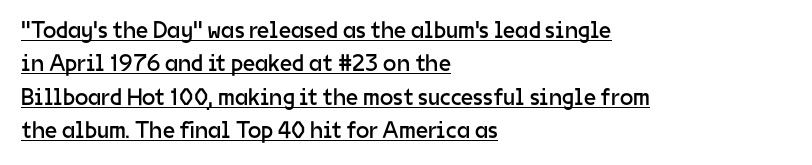
{"italic": "no", "bold": "no", "underline": "yes", "align": "left", "line_spacing": "normal", "line_spacing_ratio": 1.39, "letter_spacing": "normal", "letter_spacing_em": 0.0, "glyph_px": 24}
